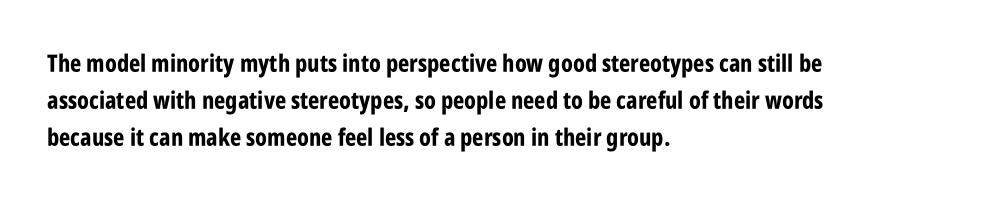
The image shows 24 px bold type, upright; set left-aligned, normal line spacing (1.54x), normal letter spacing, not underlined.
